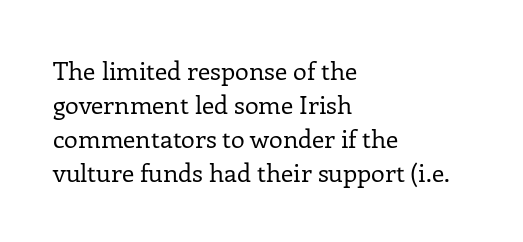
A normal amount of white space separates one row of letters from the next. Honestly, the letter spacing is just normal — you wouldn't notice it. The font's upright variant was chosen for this text. Is this a heavy cut? Hardly; it is regular or lighter. Caption: multi-line text, flush left, ragged right.
